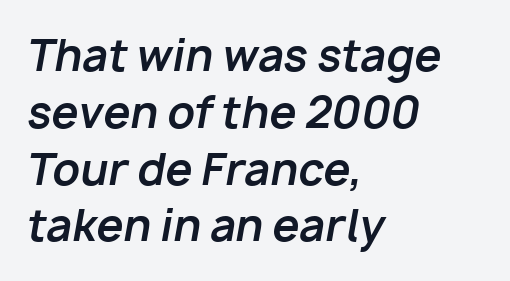
Each word holds together tightly as a unit, with standard inter-letter gaps. These lines are rendered in a variable-pitch font. The typesetter chose a ragged-right arrangement here. This sample keeps an unexceptional amount of space between lines. Set as a true bold cut, around the 700 mark.
